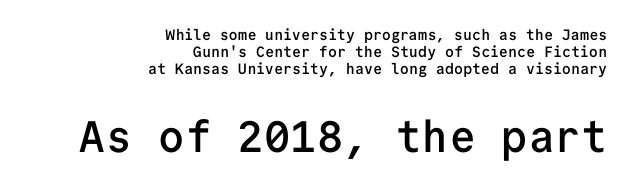
{"serif": "no", "italic": "no", "bold": "semi", "weight": "semibold", "width": "normal", "stroke_contrast": "low", "x_height": "medium", "monospaced": "yes", "underline": "no", "align": "right", "line_spacing": "tight", "line_spacing_ratio": 1.14, "letter_spacing": "normal", "letter_spacing_em": 0.0, "larger_block": "second", "size_ratio": 2.93, "glyph_px": 44}
